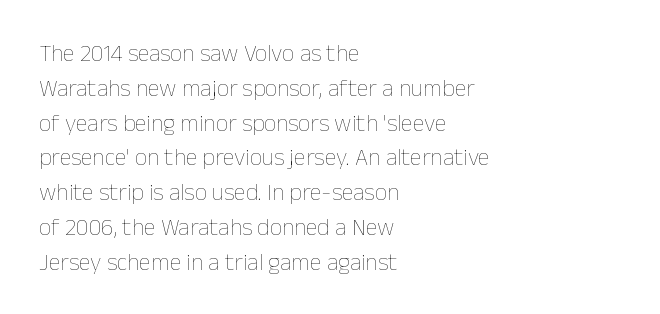
{"italic": "no", "bold": "no", "underline": "no", "align": "left", "line_spacing": "normal", "line_spacing_ratio": 1.45, "letter_spacing": "normal", "letter_spacing_em": 0.0, "glyph_px": 24}
